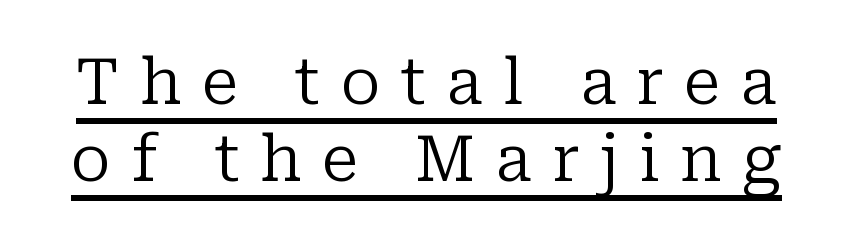
The image shows 63 px regular-weight serif type, upright; set line spacing 1.23x, unusually wide letter spacing (+0.32 em), underlined; low stroke contrast and a medium x-height.
